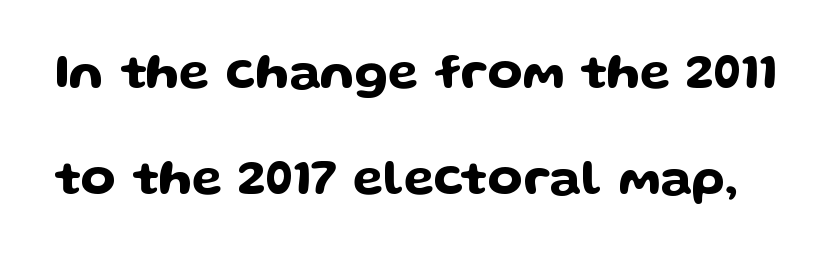
The image shows 50 px wide sans-serif type, upright; set loose line spacing (2.12x), normal letter spacing, not underlined; low stroke contrast and a medium x-height.
